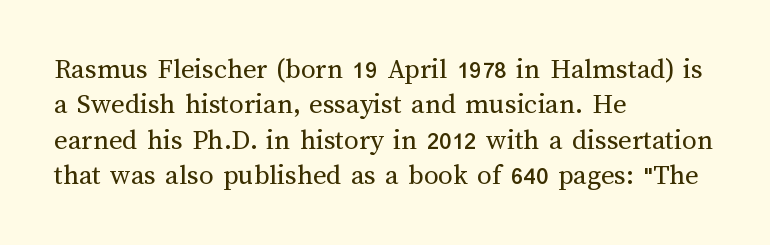
{"italic": "no", "bold": "no", "weight": "regular", "width": "normal", "stroke_contrast": "medium", "x_height": "medium", "monospaced": "no", "underline": "no", "align": "left", "line_spacing_ratio": 1.22, "letter_spacing": "normal", "letter_spacing_em": 0.0, "glyph_px": 29}
